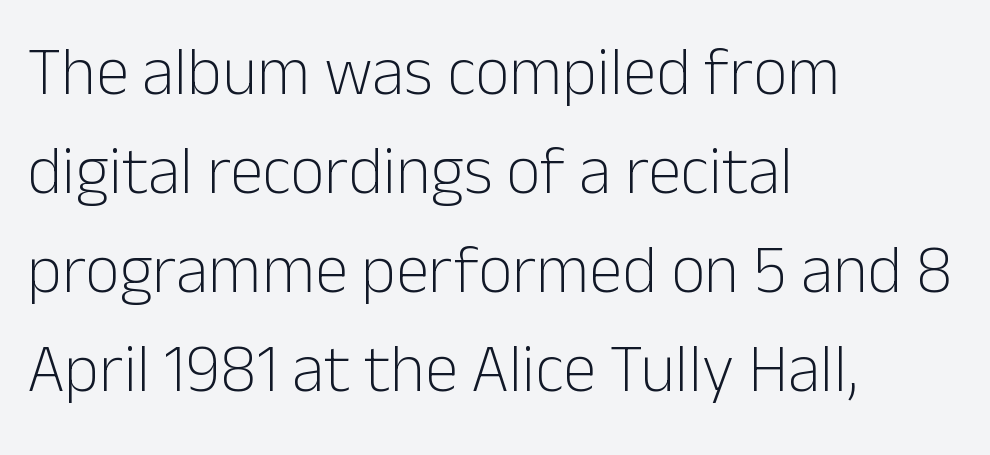
Q: Is the text bold? A: No.
Q: Is the text italic (slanted)? A: No, it is upright.
Q: Is the typeface a serif or a sans-serif typeface? A: Sans-serif.
Q: Is the text underlined? A: No.
Q: How is the paragraph aligned? A: Left-aligned.
Q: Is the spacing between letters normal or unusually wide? A: Normal.
Q: Is the spacing between lines tight, normal or loose? A: Normal.
Q: Width (condensed, normal, or wide)? A: Normal.
Q: Stroke contrast? A: Low.
Q: x-height? A: Medium.
Q: Monospaced? A: No.
